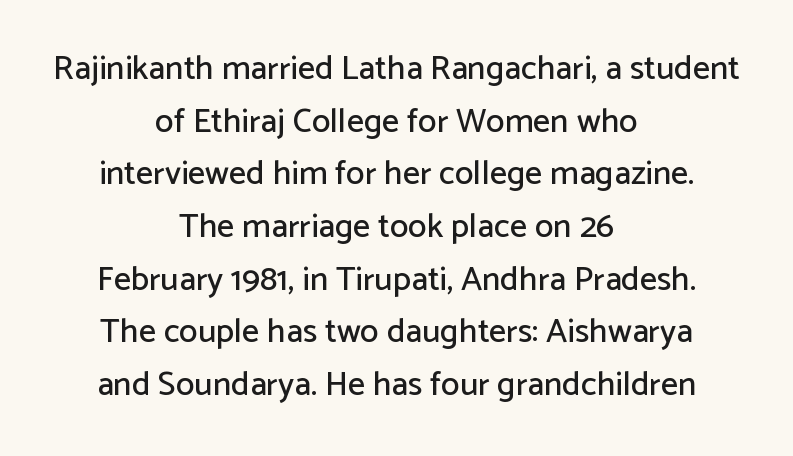
The image shows 34 px sans-serif type, upright; set centered, normal line spacing (1.55x), normal letter spacing, not underlined; low stroke contrast and a medium x-height.
